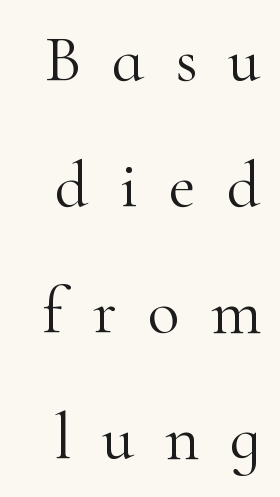
{"serif": "yes", "italic": "no", "bold": "no", "weight": "light", "width": "normal", "stroke_contrast": "high", "x_height": "small", "monospaced": "no", "underline": "no", "line_spacing": "loose", "line_spacing_ratio": 1.91, "letter_spacing": "wide", "letter_spacing_em": 0.47, "glyph_px": 66}
